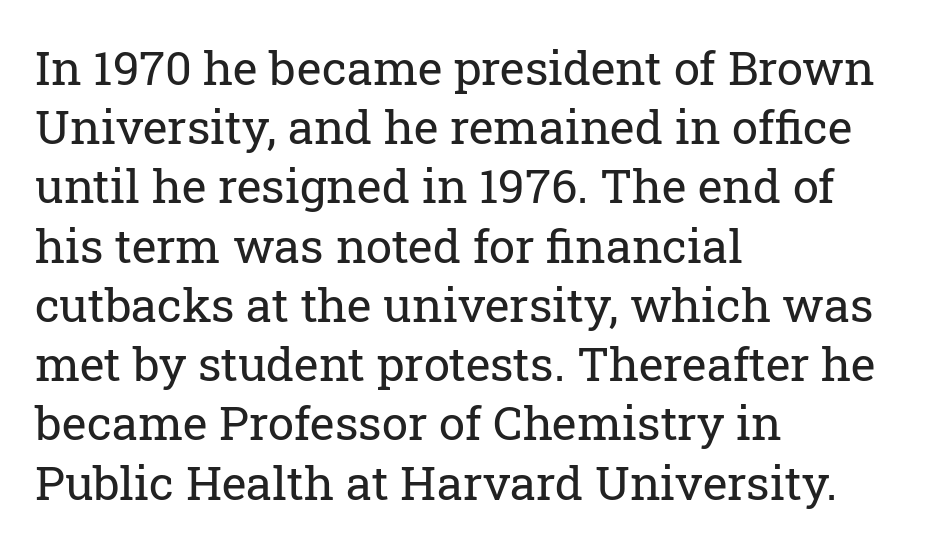
The strokes are not fattened; the text isn't bold. The specimen reads as upright at a glance. Inter-character spacing is left at the font's built-in metrics. Rows of type keep a routine distance in the vertical direction. Think of a printed novel: that variable character pitch is what you see here.
